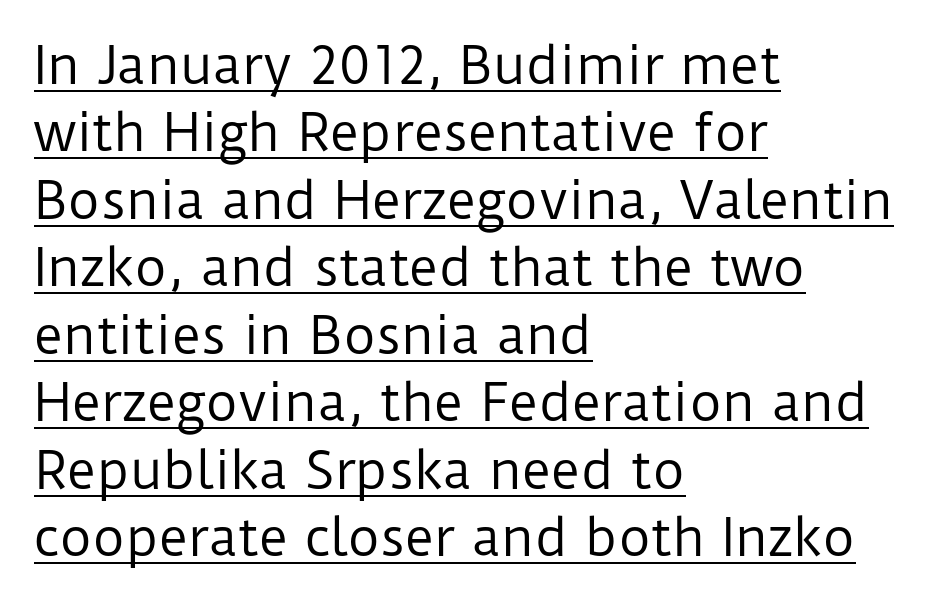
Students, observe the line beneath the letters — that is underlining. A student would call this left alignment; a typographer would say flush left, rag right. The lettering stays uniformly vertical, giving the passage a roman look. Does extra space separate the letters? No, they use regular spacing. Normally led — the rows are evenly, conventionally spaced.
